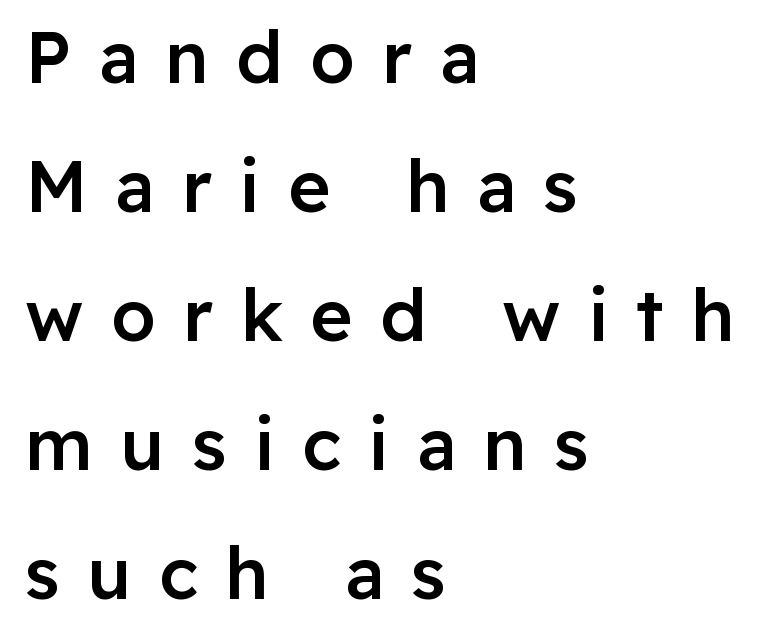
{"serif": "no", "italic": "no", "bold": "semi", "weight": "semibold", "width": "normal", "stroke_contrast": "low", "x_height": "medium", "monospaced": "no", "underline": "no", "align": "left", "line_spacing_ratio": 1.79, "letter_spacing": "wide", "letter_spacing_em": 0.38, "glyph_px": 72}
